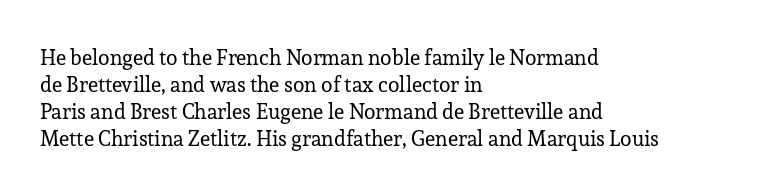
{"italic": "no", "bold": "no", "underline": "no", "align": "left", "line_spacing": "normal", "line_spacing_ratio": 1.28, "letter_spacing": "normal", "letter_spacing_em": 0.0, "glyph_px": 21}
